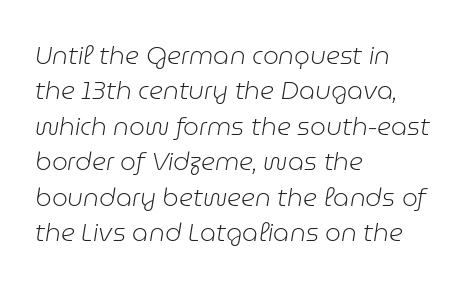
Q: Is the text bold? A: No.
Q: Is the text italic (slanted)? A: Yes, it leans right by about 9 degrees.
Q: Is the text underlined? A: No.
Q: How is the paragraph aligned? A: Left-aligned.
Q: Is the spacing between letters normal or unusually wide? A: Normal.
Q: Is the spacing between lines tight, normal or loose? A: Normal.
